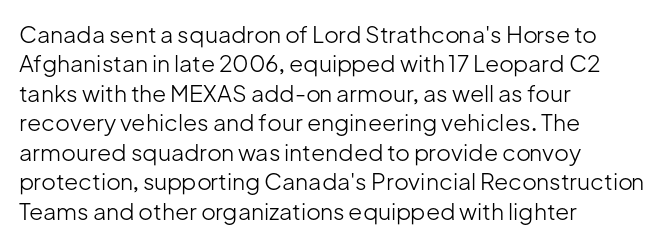
It's the straight-up-and-down kind of type. The face used here is rendered with its standard letterfit. The setting favours the left margin, as ordinary paragraphs usually do. This is not heavy type; no bold has been used. Interline gaps are of average width in this sample.
